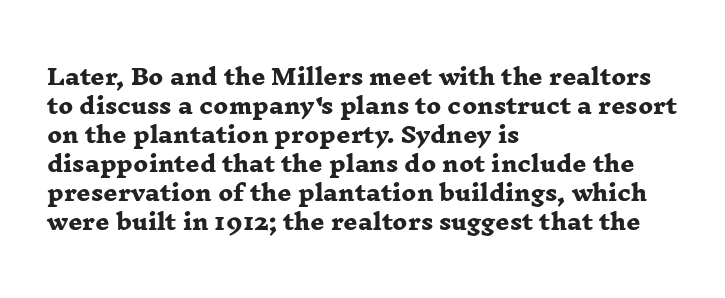
The image shows 22 px bold type; set left-aligned, normal line spacing (1.32x), normal letter spacing, not underlined.
